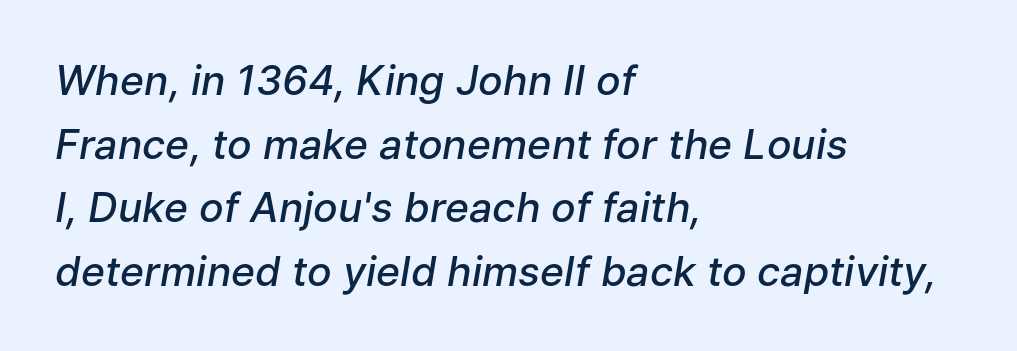
{"italic": "yes", "lean": "right", "slant_degrees": 9, "bold": "semi", "weight": "semibold", "width": "normal", "stroke_contrast": "low", "x_height": "medium", "monospaced": "no", "underline": "no", "align": "left", "line_spacing": "normal", "line_spacing_ratio": 1.55, "letter_spacing": "normal", "letter_spacing_em": 0.0, "glyph_px": 41}
